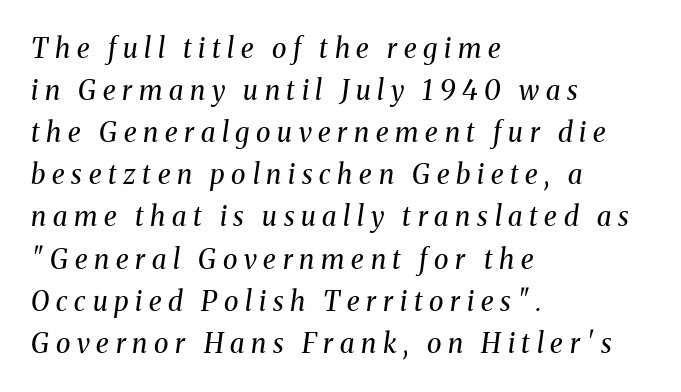
The image shows 27 px text type, italic (leaning right); set left-aligned, normal line spacing (1.56x), unusually wide letter spacing (+0.25 em), not underlined.
